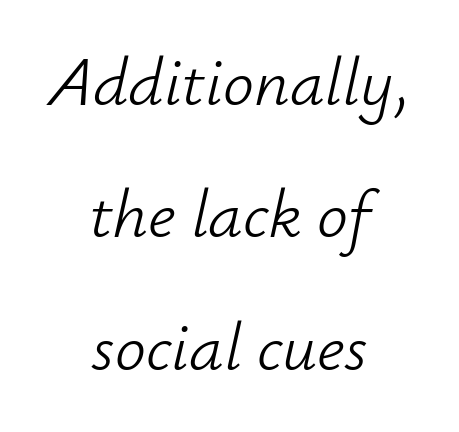
Compared with a typical body face, this is equally light or lighter still. Looking at the ascenders, they clearly lean. In CSS terms this would be text-align: center. Looks like regular typesetting: each glyph gets only the width it needs. Only glyphs here, with clear space below each row.
